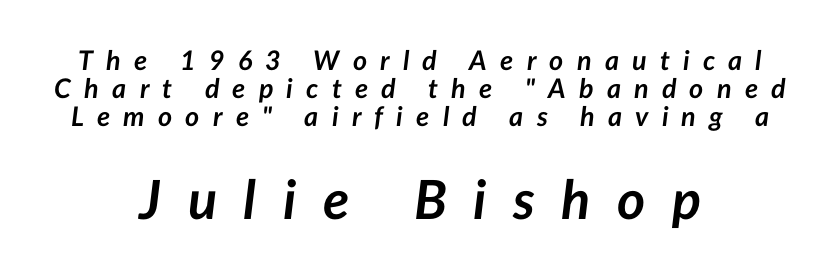
Q: Is the text bold? A: Yes.
Q: Is the text italic (slanted)? A: Yes, it leans right by about 7 degrees.
Q: Is the text underlined? A: No.
Q: How is the paragraph aligned? A: Centered.
Q: Is the spacing between letters normal or unusually wide? A: Unusually wide.
Q: Is the spacing between lines tight, normal or loose? A: Tight.
Q: Which block of text is set in a larger size, the first (top) or the second (bottom)? A: The second (bottom) one.
Q: Width (condensed, normal, or wide)? A: Normal.
Q: Stroke contrast? A: Low.
Q: x-height? A: Medium.
Q: Monospaced? A: No.
